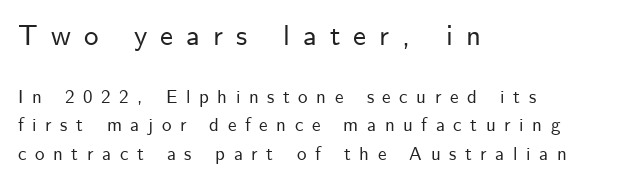
The image shows 29 px sans-serif type, upright; set left-aligned, normal line spacing (1.5x), unusually wide letter spacing (+0.45 em), not underlined; the first (top) block is 1.53x larger; low stroke contrast and a small x-height.
